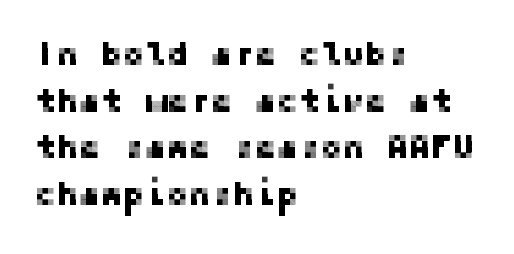
{"serif": "no", "italic": "no", "width": "normal", "stroke_contrast": "low", "x_height": "medium", "underline": "no", "align": "left", "line_spacing": "normal", "line_spacing_ratio": 1.41, "letter_spacing": "normal", "letter_spacing_em": 0.0, "glyph_px": 33}
